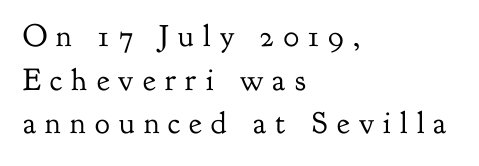
The face used here is rendered with a markedly widened letterfit. Each letter keeps its own natural width here, so spacing adapts to shape. The typeface chosen for these lines features serifs. Plain, unruled lines of type. Do the letters lean? They stand straight.
